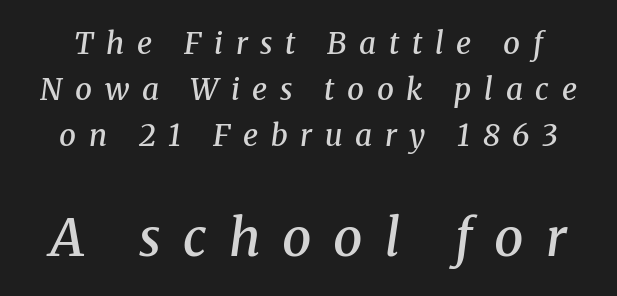
Q: Is the text bold? A: Semi-bold.
Q: Is the text italic (slanted)? A: Yes, it leans right by about 8 degrees.
Q: Is the typeface a serif or a sans-serif typeface? A: Serif.
Q: Is the text underlined? A: No.
Q: Is the spacing between letters normal or unusually wide? A: Unusually wide.
Q: Is the spacing between lines tight, normal or loose? A: Normal.
Q: Which block of text is set in a larger size, the first (top) or the second (bottom)? A: The second (bottom) one.
Q: Width (condensed, normal, or wide)? A: Normal.
Q: Stroke contrast? A: Medium.
Q: x-height? A: Medium.
Q: Monospaced? A: No.
